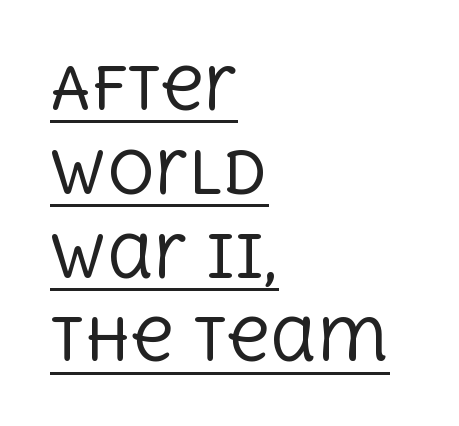
The image shows 59 px regular-weight serif type, upright; set left-aligned, normal line spacing (1.42x), normal letter spacing, underlined; a large x-height.
